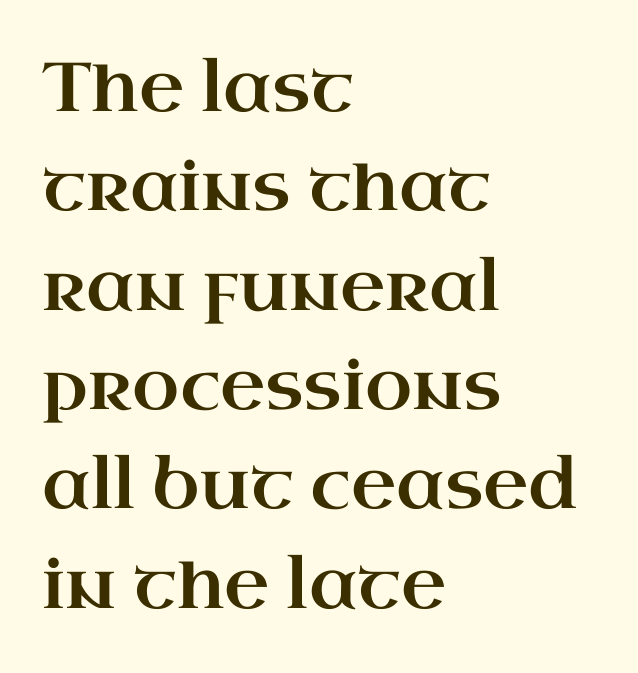
{"serif": "yes", "italic": "no", "width": "wide", "stroke_contrast": "high", "x_height": "small", "monospaced": "no", "underline": "no", "align": "left", "line_spacing": "normal", "line_spacing_ratio": 1.44, "letter_spacing": "normal", "letter_spacing_em": 0.0, "glyph_px": 69}
